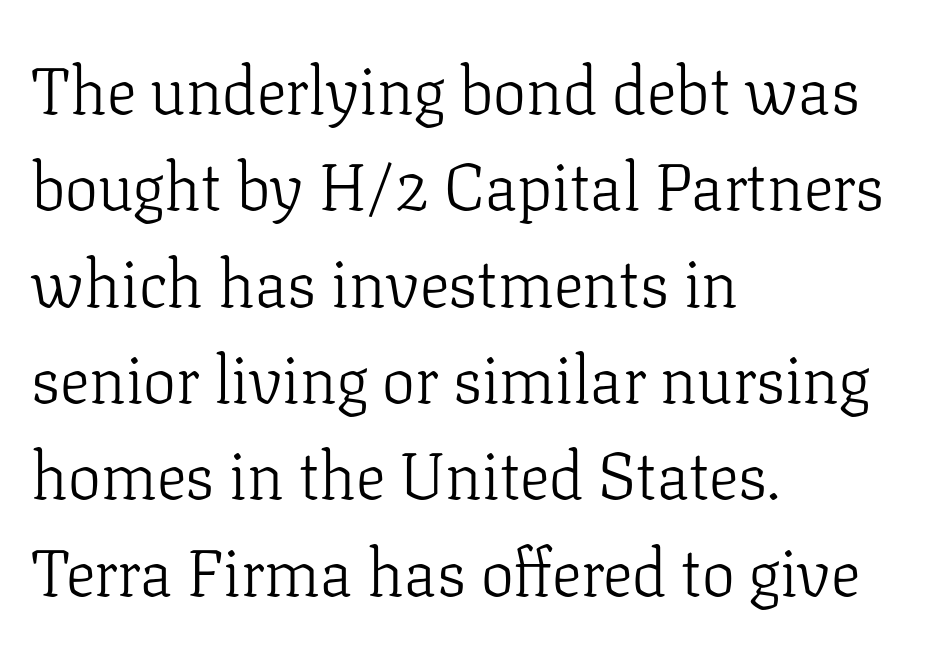
Q: Is the text bold? A: No.
Q: Is the text italic (slanted)? A: No, it is upright.
Q: Is the typeface a serif or a sans-serif typeface? A: Serif.
Q: Is the text underlined? A: No.
Q: How is the paragraph aligned? A: Left-aligned.
Q: Is the spacing between letters normal or unusually wide? A: Normal.
Q: Is the spacing between lines tight, normal or loose? A: Normal.
Q: Width (condensed, normal, or wide)? A: Normal.
Q: Stroke contrast? A: Low.
Q: x-height? A: Medium.
Q: Monospaced? A: No.
